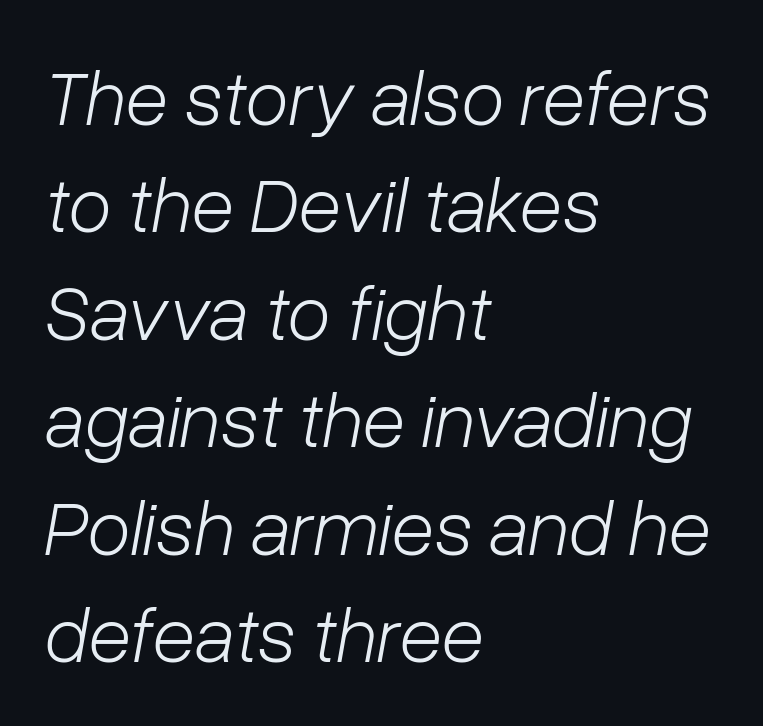
{"italic": "yes", "lean": "right", "slant_degrees": 10, "bold": "no", "weight": "light", "width": "normal", "stroke_contrast": "low", "x_height": "medium", "monospaced": "no", "underline": "no", "align": "left", "line_spacing": "normal", "line_spacing_ratio": 1.36, "letter_spacing": "normal", "letter_spacing_em": 0.0, "glyph_px": 79}
